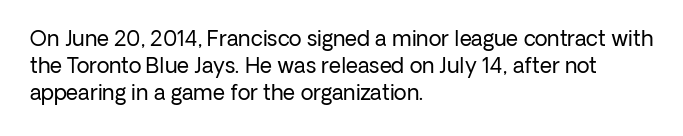
These lines keep a tight, regular rhythm from letter to letter. The rows are spaced the way most documents space them. Nothing heavy about these letters — not bold at all. A roman cut, with each character standing at attention. Check under the words: just untouched page. All the whitespace from short lines collects on the right.
